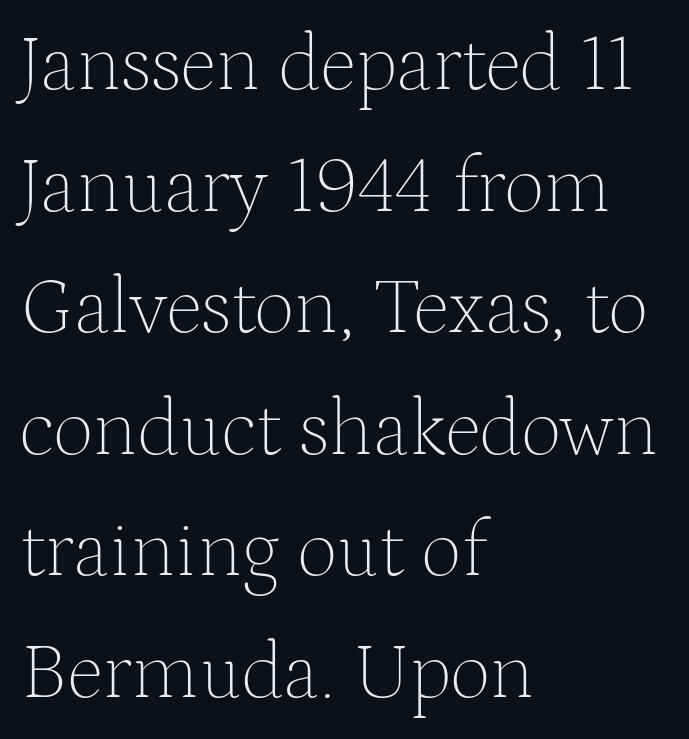
The image shows 80 px thin serif type, upright; set left-aligned, normal line spacing (1.52x), normal letter spacing, not underlined; medium stroke contrast and a medium x-height.
